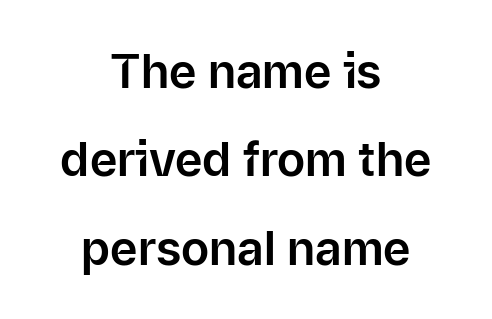
Q: Is the text italic (slanted)? A: No, it is upright.
Q: Is the typeface a serif or a sans-serif typeface? A: Sans-serif.
Q: Is the text underlined? A: No.
Q: How is the paragraph aligned? A: Centered.
Q: Is the spacing between letters normal or unusually wide? A: Normal.
Q: Width (condensed, normal, or wide)? A: Normal.
Q: Stroke contrast? A: Low.
Q: x-height? A: Medium.
Q: Monospaced? A: No.
